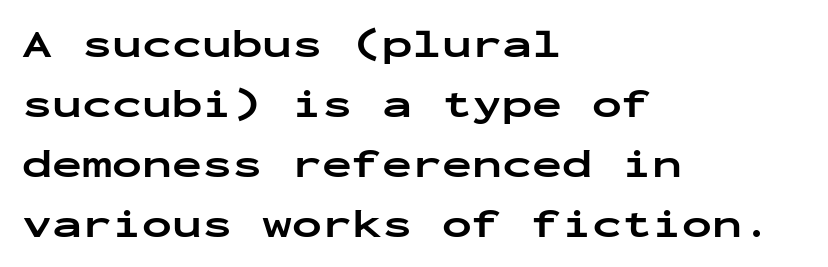
The image shows 40 px bold, wide sans-serif type, upright, monospaced; set left-aligned, normal line spacing (1.5x), normal letter spacing, not underlined; low stroke contrast and a medium x-height.
